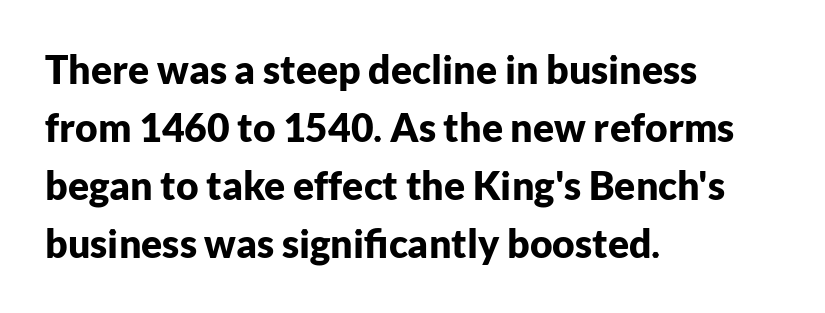
{"serif": "no", "italic": "no", "bold": "yes", "weight": "bold", "width": "normal", "stroke_contrast": "low", "x_height": "medium", "monospaced": "no", "underline": "no", "align": "left", "line_spacing": "normal", "line_spacing_ratio": 1.49, "letter_spacing": "normal", "letter_spacing_em": 0.0, "glyph_px": 39}
